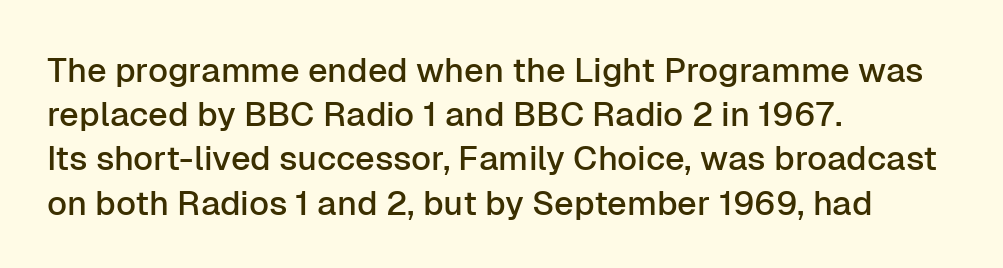
The passage shown is typeset with a sans-serif family. The rendering anchors every line to the left-hand side. Just letters on the line, the space beneath them empty. If you measured baseline to baseline, you'd find a middling distance. Is this a fixed-width face? No — the glyphs have proportional, varying widths. Every character sits straight up, as roman type does.
